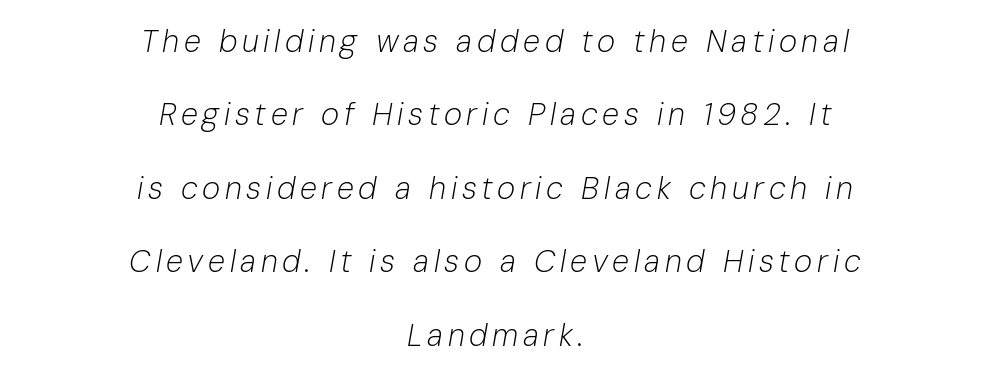
Q: Is the text bold? A: No.
Q: Is the text italic (slanted)? A: Yes, it leans right by about 10 degrees.
Q: Is the text underlined? A: No.
Q: How is the paragraph aligned? A: Centered.
Q: Is the spacing between lines tight, normal or loose? A: Loose.
Q: Width (condensed, normal, or wide)? A: Normal.
Q: Stroke contrast? A: Low.
Q: x-height? A: Medium.
Q: Monospaced? A: No.
